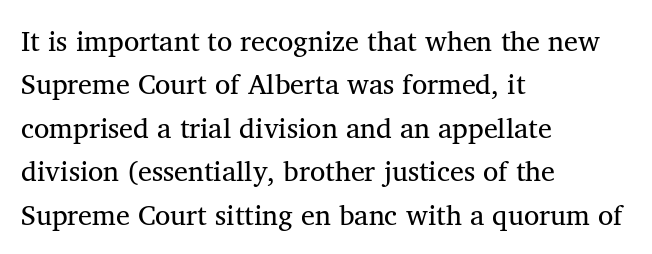
{"serif": "yes", "italic": "no", "bold": "no", "weight": "regular", "width": "normal", "stroke_contrast": "medium", "x_height": "medium", "monospaced": "no", "underline": "no", "align": "left", "line_spacing": "normal", "line_spacing_ratio": 1.55, "letter_spacing": "normal", "letter_spacing_em": 0.0, "glyph_px": 28}
